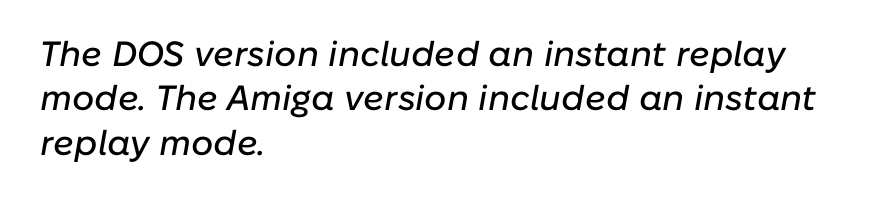
The image shows 35 px text type, italic (leaning right); set left-aligned, normal line spacing (1.27x), normal letter spacing, not underlined; low stroke contrast and a medium x-height.
